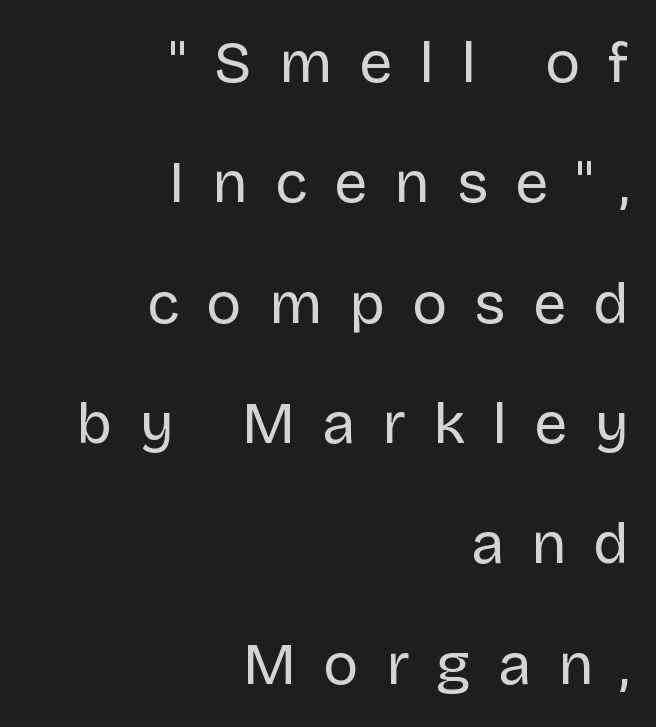
Q: Is the text bold? A: No.
Q: Is the text italic (slanted)? A: No, it is upright.
Q: Is the typeface a serif or a sans-serif typeface? A: Sans-serif.
Q: Is the text underlined? A: No.
Q: How is the paragraph aligned? A: Right-aligned.
Q: Is the spacing between letters normal or unusually wide? A: Unusually wide.
Q: Is the spacing between lines tight, normal or loose? A: Loose.
Q: Width (condensed, normal, or wide)? A: Normal.
Q: Stroke contrast? A: Low.
Q: x-height? A: Large.
Q: Monospaced? A: No.
